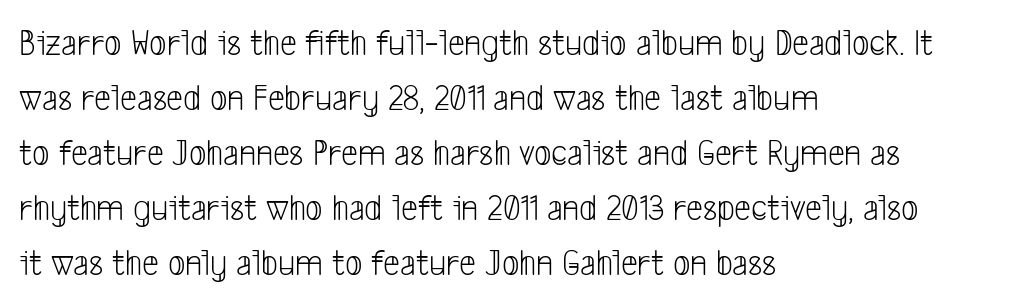
{"serif": "no", "bold": "no", "weight": "light", "width": "condensed", "stroke_contrast": "low", "x_height": "medium", "monospaced": "no", "underline": "no", "align": "left", "line_spacing": "normal", "line_spacing_ratio": 1.45, "letter_spacing": "normal", "letter_spacing_em": 0.0, "glyph_px": 38}
